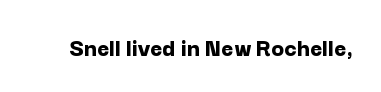
{"italic": "no", "bold": "yes", "underline": "no", "letter_spacing": "normal", "letter_spacing_em": 0.0, "glyph_px": 26}
